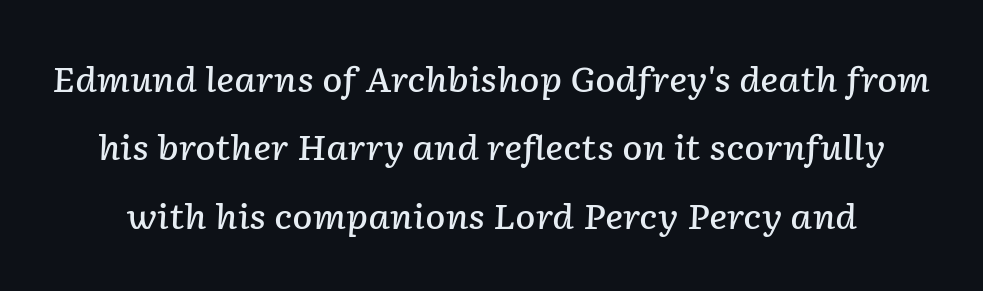
The image shows 34 px semibold type, italic (leaning right); set loose line spacing (2.01x), normal letter spacing, not underlined; low stroke contrast and a medium x-height.
